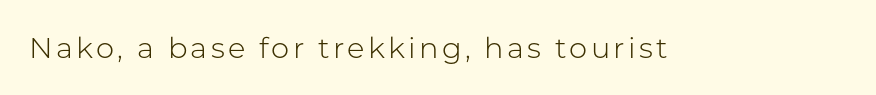
The string is rendered with underlining switched off. Weight: not bold — regular or lighter. The specimen reads as upright at a glance. Spacing verdict: proportional, widths tailored to each character.
